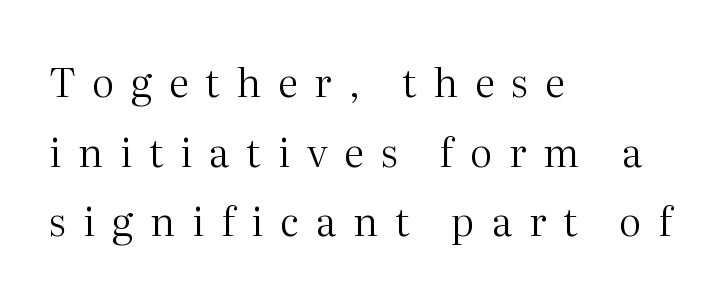
This rendering features lettering with no underline. Line beginnings align vertically; line endings do not. A typesetter would mark this as roman, not italic. Old-style or modern, the face here clearly has serifs. The typesetting does not lean heavy: it is not bold.
